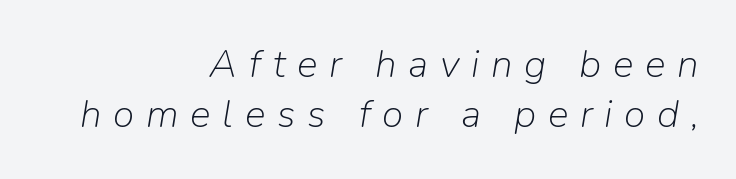
{"italic": "yes", "lean": "right", "slant_degrees": 9, "bold": "no", "weight": "light", "width": "normal", "stroke_contrast": "low", "x_height": "medium", "monospaced": "no", "underline": "no", "align": "right", "line_spacing": "normal", "line_spacing_ratio": 1.29, "letter_spacing": "wide", "letter_spacing_em": 0.3, "glyph_px": 39}
